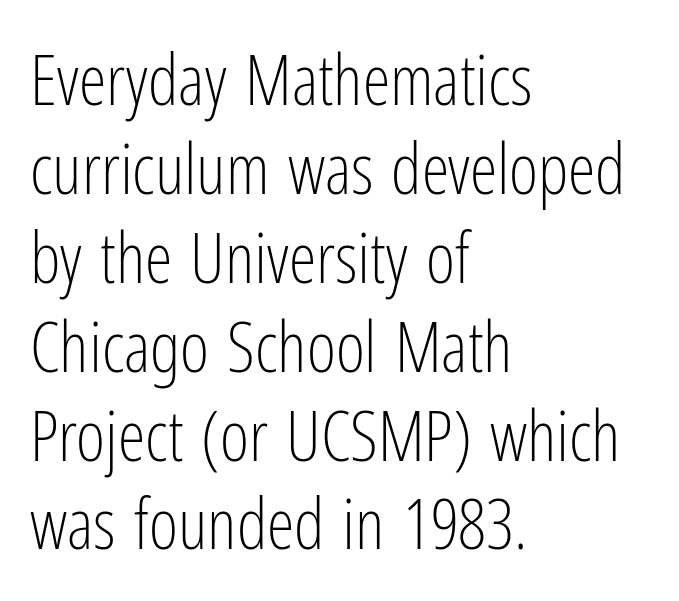
Unbolded letterforms with no extra heft. A normal amount of white space separates one row of letters from the next. Horizontally, the lines are justified to the leading edge only. Underlining? Definitely not there. Each word holds together tightly as a unit, with standard inter-letter gaps.
